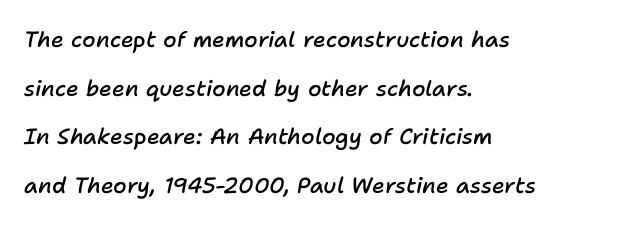
Q: Is the text bold? A: Semi-bold.
Q: Is the text italic (slanted)? A: Yes, it leans right by about 11 degrees.
Q: Is the text underlined? A: No.
Q: How is the paragraph aligned? A: Left-aligned.
Q: Is the spacing between letters normal or unusually wide? A: Normal.
Q: Is the spacing between lines tight, normal or loose? A: Loose.
